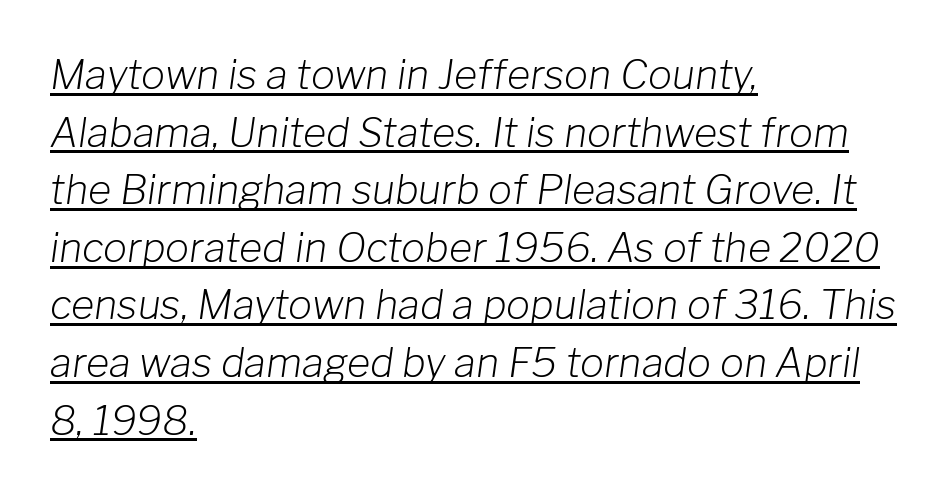
Q: Is the text bold? A: No.
Q: Is the text italic (slanted)? A: Yes, it leans right by about 8 degrees.
Q: Is the text underlined? A: Yes.
Q: How is the paragraph aligned? A: Left-aligned.
Q: Is the spacing between letters normal or unusually wide? A: Normal.
Q: Is the spacing between lines tight, normal or loose? A: Normal.
Q: Width (condensed, normal, or wide)? A: Normal.
Q: Stroke contrast? A: Low.
Q: x-height? A: Medium.
Q: Monospaced? A: No.
